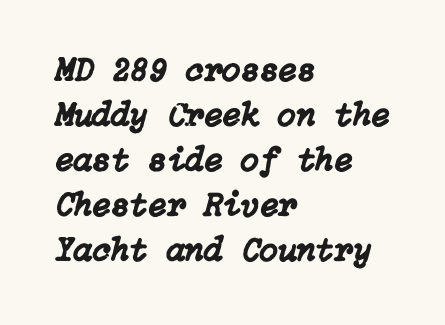
Notice how descenders clear the ascenders below comfortably — that's standard leading. Clear beneath every line of the passage. Observe the lean: these are italic letterforms. This rendering uses left alignment, leaving the right contour irregular. The type is set solid horizontally, with unmodified tracking.
